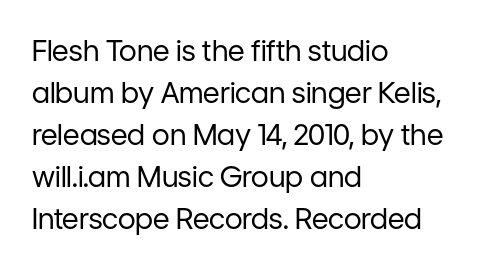
The image shows 29 px regular-weight sans-serif type, upright; set left-aligned, normal line spacing (1.45x), normal letter spacing, not underlined; low stroke contrast and a medium x-height.
